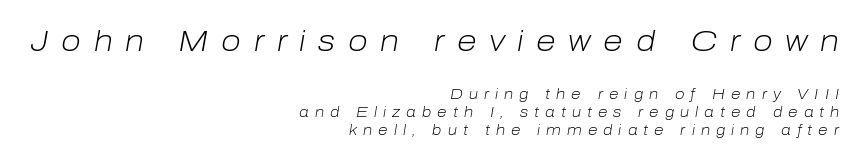
Q: Is the text bold? A: No.
Q: Is the text italic (slanted)? A: Yes, it leans right by about 10 degrees.
Q: Is the text underlined? A: No.
Q: How is the paragraph aligned? A: Right-aligned.
Q: Is the spacing between letters normal or unusually wide? A: Unusually wide.
Q: Is the spacing between lines tight, normal or loose? A: Normal.
Q: Which block of text is set in a larger size, the first (top) or the second (bottom)? A: The first (top) one.
Q: Width (condensed, normal, or wide)? A: Normal.
Q: Stroke contrast? A: Low.
Q: x-height? A: Medium.
Q: Monospaced? A: No.
